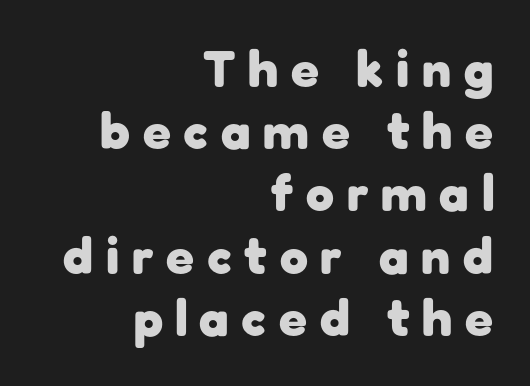
Just letters on the line, the space beneath them empty. Weight check: bold — yes, fully. Think of a printed novel: that variable character pitch is what you see here. In terms of posture, this sample is upright. You can tell from the bare stems that sans-serif type was used. Display-style spreading of the glyphs; the letterfit is very open.
